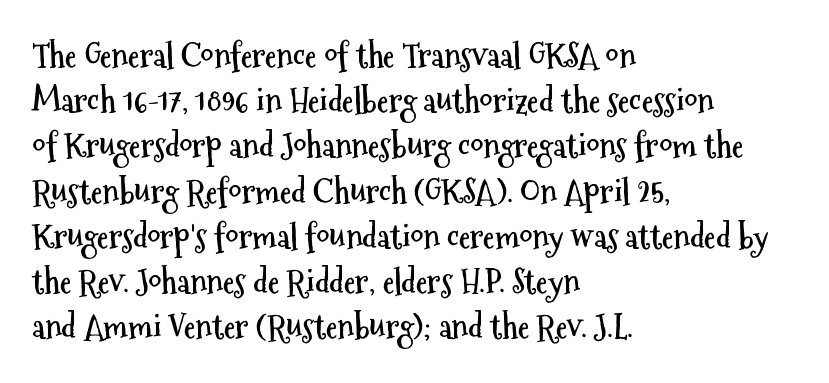
Q: Is the text bold? A: Yes.
Q: Is the text italic (slanted)? A: No, it is upright.
Q: Is the typeface a serif or a sans-serif typeface? A: Sans-serif.
Q: Is the text underlined? A: No.
Q: How is the paragraph aligned? A: Left-aligned.
Q: Is the spacing between letters normal or unusually wide? A: Normal.
Q: Is the spacing between lines tight, normal or loose? A: Normal.
Q: Width (condensed, normal, or wide)? A: Condensed.
Q: Stroke contrast? A: Medium.
Q: x-height? A: Medium.
Q: Monospaced? A: No.
